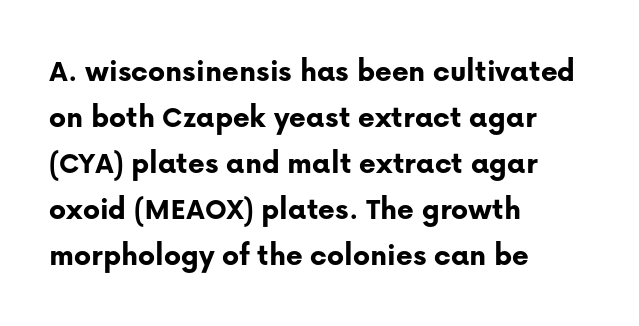
{"serif": "no", "italic": "no", "bold": "yes", "weight": "bold", "width": "normal", "stroke_contrast": "low", "x_height": "medium", "monospaced": "no", "underline": "no", "align": "left", "line_spacing": "normal", "line_spacing_ratio": 1.44, "letter_spacing": "normal", "letter_spacing_em": 0.0, "glyph_px": 32}
